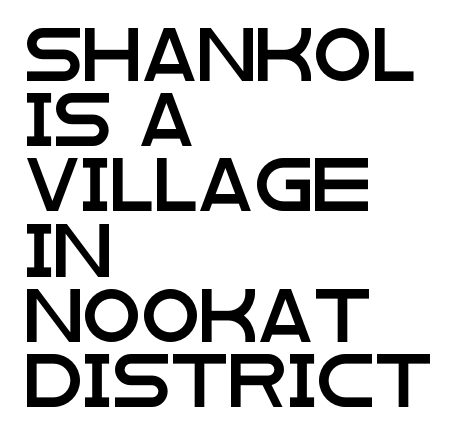
Examine the stroke ends and you'll find no serifs. Line starts are locked; line ends wander. Type without underlining. Proportional: the letters do not fall into vertical columns.
